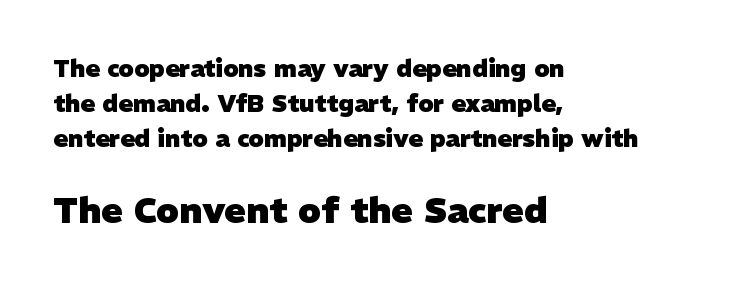
Q: Is the text bold? A: Yes.
Q: Is the typeface a serif or a sans-serif typeface? A: Sans-serif.
Q: Is the text underlined? A: No.
Q: How is the paragraph aligned? A: Left-aligned.
Q: Is the spacing between letters normal or unusually wide? A: Normal.
Q: Is the spacing between lines tight, normal or loose? A: Normal.
Q: Which block of text is set in a larger size, the first (top) or the second (bottom)? A: The second (bottom) one.
Q: Width (condensed, normal, or wide)? A: Normal.
Q: Stroke contrast? A: Low.
Q: x-height? A: Medium.
Q: Monospaced? A: No.
